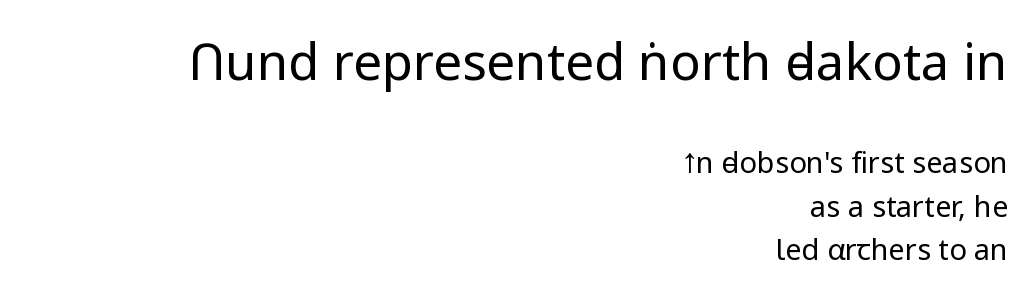
The font sits on the lighter half of the weight spectrum, regular included. A typesetter would call this leading conventional body-copy spacing. The rag falls on the left side of this text block. Plain, unruled lines of type.
